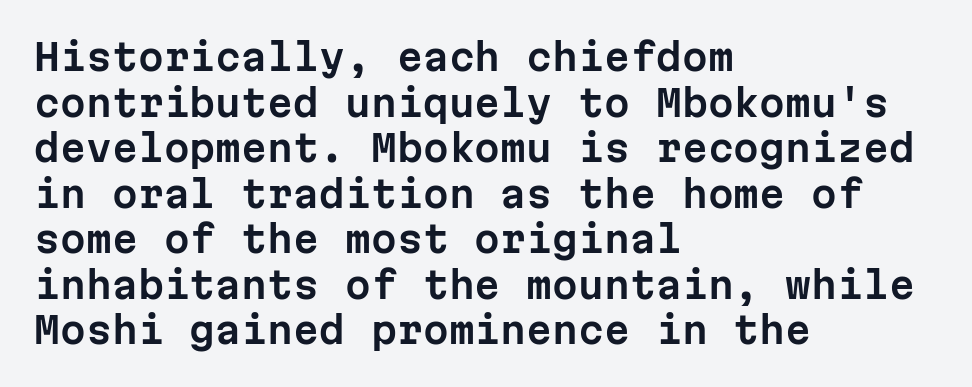
Q: Is the text italic (slanted)? A: No, it is upright.
Q: Is the typeface a serif or a sans-serif typeface? A: Sans-serif.
Q: Is the text underlined? A: No.
Q: How is the paragraph aligned? A: Left-aligned.
Q: Is the spacing between letters normal or unusually wide? A: Normal.
Q: Width (condensed, normal, or wide)? A: Normal.
Q: Stroke contrast? A: Low.
Q: x-height? A: Medium.
Q: Monospaced? A: Yes.
